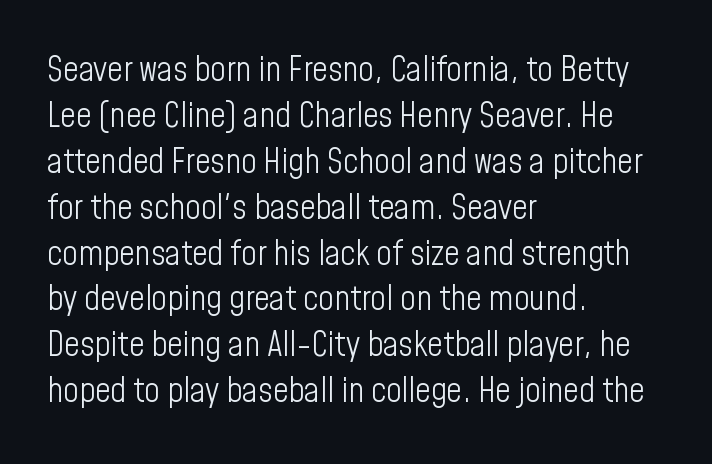
Q: Is the text bold? A: No.
Q: Is the text italic (slanted)? A: No, it is upright.
Q: Is the typeface a serif or a sans-serif typeface? A: Sans-serif.
Q: Is the text underlined? A: No.
Q: How is the paragraph aligned? A: Left-aligned.
Q: Is the spacing between letters normal or unusually wide? A: Normal.
Q: Is the spacing between lines tight, normal or loose? A: Normal.
Q: Width (condensed, normal, or wide)? A: Condensed.
Q: Stroke contrast? A: Low.
Q: x-height? A: Medium.
Q: Monospaced? A: No.
